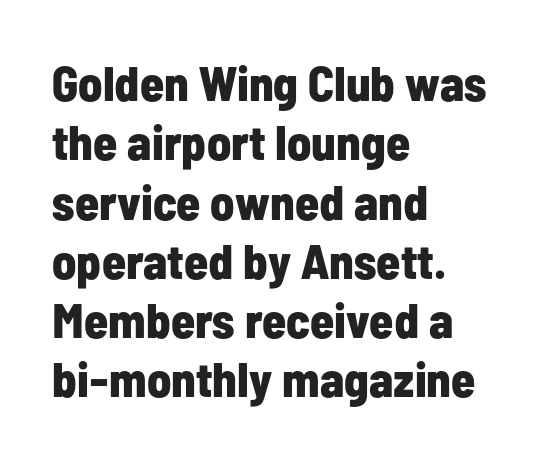
The image shows 49 px bold, condensed sans-serif type, upright; set left-aligned, line spacing 1.21x, normal letter spacing, not underlined; low stroke contrast and a medium x-height.
